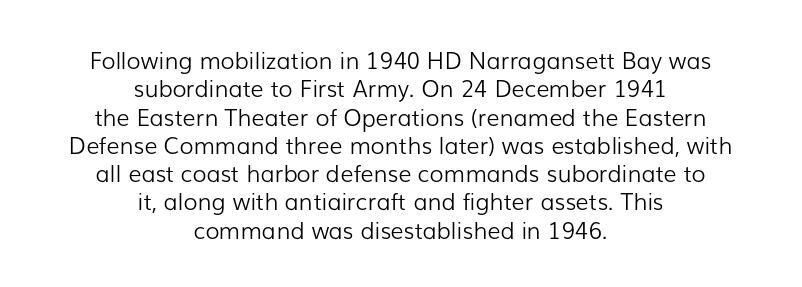
Q: Is the text bold? A: No.
Q: Is the text italic (slanted)? A: No, it is upright.
Q: Is the text underlined? A: No.
Q: How is the paragraph aligned? A: Centered.
Q: Is the spacing between letters normal or unusually wide? A: Normal.
